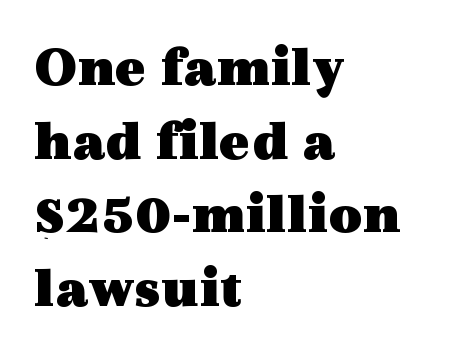
Does the leading feel generous? No, just average. No word sits above an underline. How heavy is the stroke? Heavy — this is a bold. Tracking value appears to be zero — textbook default spacing. The designer went with a serif here, giving each stem small feet. The ragged edge is on the right, which tells us the setting is flush left.
